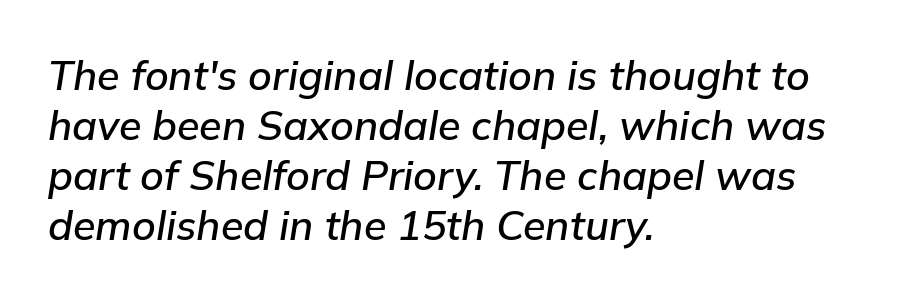
{"italic": "yes", "lean": "right", "slant_degrees": 9, "width": "normal", "stroke_contrast": "low", "x_height": "medium", "monospaced": "no", "underline": "no", "align": "left", "line_spacing_ratio": 1.22, "letter_spacing": "normal", "letter_spacing_em": 0.0, "glyph_px": 41}
